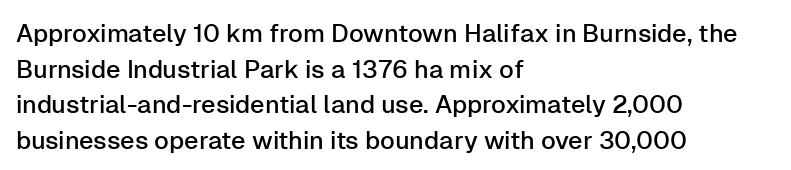
Q: Is the text italic (slanted)? A: No, it is upright.
Q: Is the text underlined? A: No.
Q: How is the paragraph aligned? A: Left-aligned.
Q: Is the spacing between letters normal or unusually wide? A: Normal.
Q: Is the spacing between lines tight, normal or loose? A: Normal.
